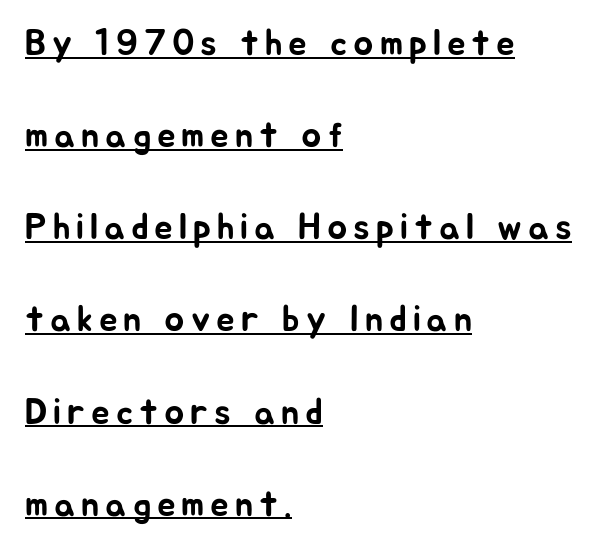
{"serif": "no", "italic": "no", "width": "normal", "stroke_contrast": "low", "x_height": "medium", "monospaced": "no", "underline": "yes", "align": "left", "line_spacing": "loose", "line_spacing_ratio": 2.49, "glyph_px": 37}
